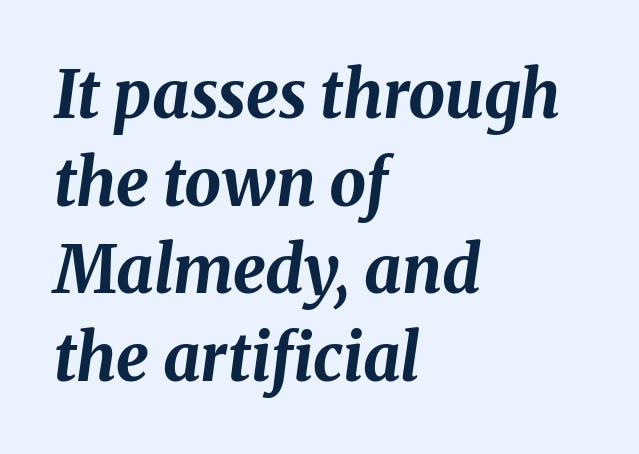
The image shows 65 px bold type, italic (leaning right); set left-aligned, normal line spacing (1.35x), normal letter spacing, not underlined; medium stroke contrast and a medium x-height.
